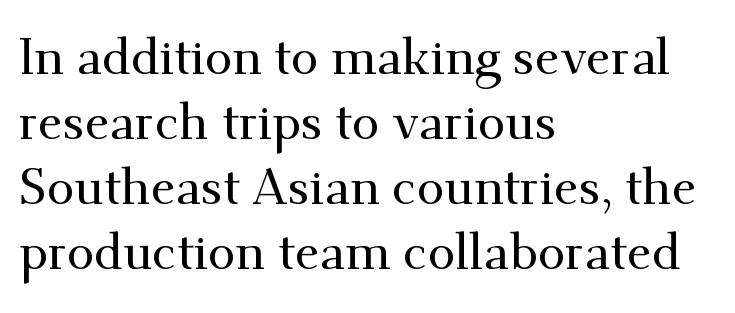
Q: Is the text italic (slanted)? A: No, it is upright.
Q: Is the typeface a serif or a sans-serif typeface? A: Serif.
Q: Is the text underlined? A: No.
Q: How is the paragraph aligned? A: Left-aligned.
Q: Is the spacing between letters normal or unusually wide? A: Normal.
Q: Is the spacing between lines tight, normal or loose? A: Normal.
Q: Width (condensed, normal, or wide)? A: Normal.
Q: Stroke contrast? A: Medium.
Q: x-height? A: Small.
Q: Monospaced? A: No.
